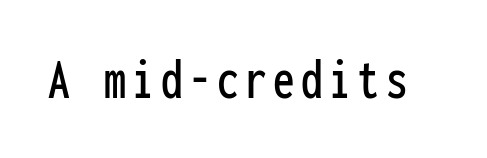
The image shows 58 px condensed sans-serif type, upright, monospaced; set not underlined; low stroke contrast and a medium x-height.
